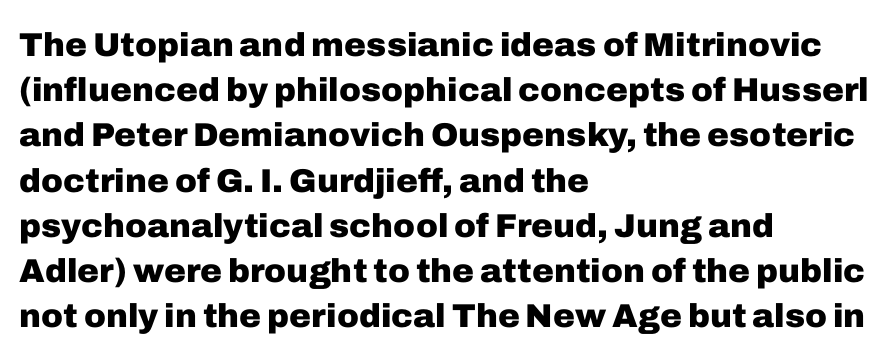
Q: Is the text bold? A: Yes.
Q: Is the text italic (slanted)? A: No, it is upright.
Q: Is the typeface a serif or a sans-serif typeface? A: Sans-serif.
Q: Is the text underlined? A: No.
Q: How is the paragraph aligned? A: Left-aligned.
Q: Is the spacing between letters normal or unusually wide? A: Normal.
Q: Is the spacing between lines tight, normal or loose? A: Normal.
Q: Width (condensed, normal, or wide)? A: Normal.
Q: Stroke contrast? A: Low.
Q: x-height? A: Medium.
Q: Monospaced? A: No.
